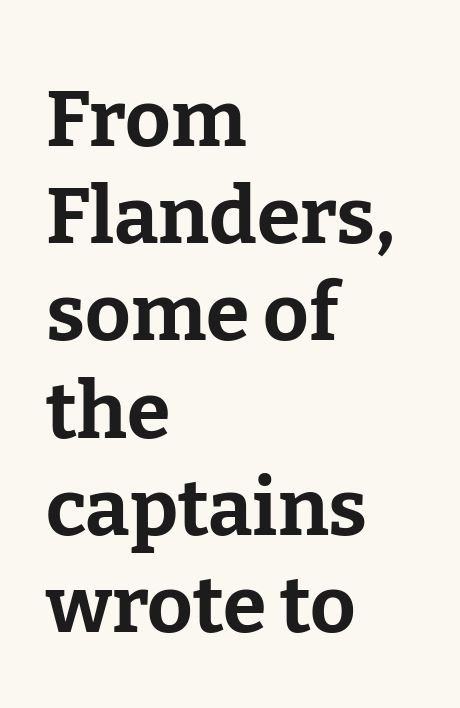
The image shows 79 px bold serif type, upright; set left-aligned, line spacing 1.23x, normal letter spacing, not underlined; low stroke contrast and a medium x-height.
